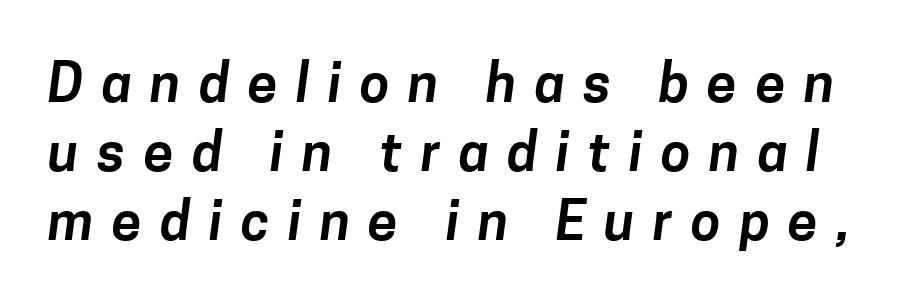
Q: Is the typeface a serif or a sans-serif typeface? A: Sans-serif.
Q: Is the text underlined? A: No.
Q: Is the spacing between letters normal or unusually wide? A: Unusually wide.
Q: Is the spacing between lines tight, normal or loose? A: Normal.
Q: Width (condensed, normal, or wide)? A: Normal.
Q: Stroke contrast? A: Low.
Q: x-height? A: Medium.
Q: Monospaced? A: No.
